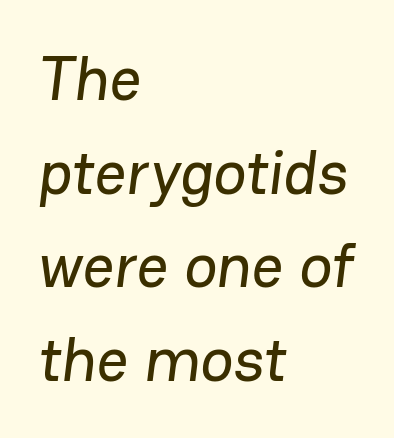
Stroke terminals: plain, sans-serif. The face used here is proportionally spaced, like ordinary book or web type. The leading is moderate, giving the passage an even texture. Is the block centered? No — it sits flush against the left margin.
